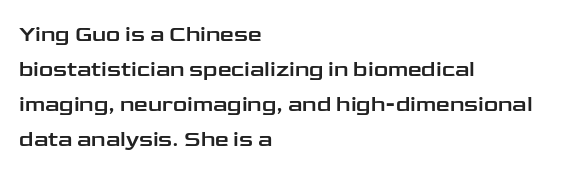
{"italic": "no", "underline": "no", "align": "left", "line_spacing": "normal", "line_spacing_ratio": 1.59, "letter_spacing": "normal", "letter_spacing_em": 0.0, "glyph_px": 22}
